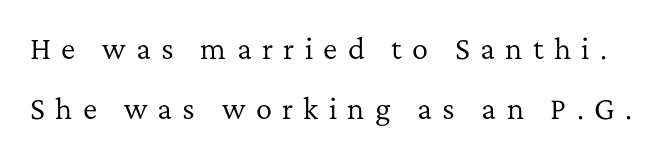
{"italic": "no", "bold": "no", "underline": "no", "line_spacing": "loose", "line_spacing_ratio": 2.22, "letter_spacing": "wide", "letter_spacing_em": 0.38, "glyph_px": 27}
